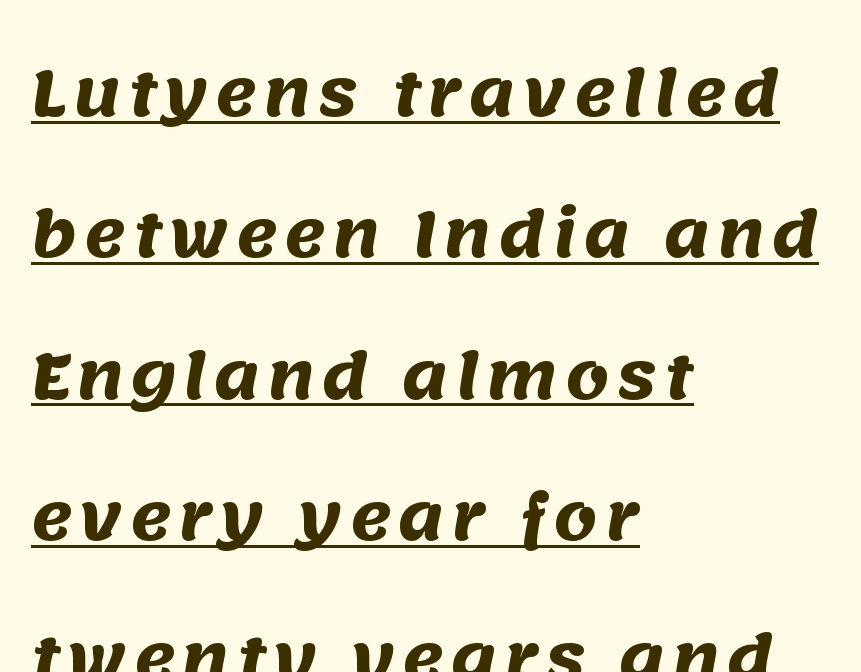
Somebody hit Ctrl+U on this one — the words are underlined. Does the copy run flush right? No — it runs flush left. Compared with an ordinary text face, these strokes are far heavier — a full bold. Think of a printed novel: that variable character pitch is what you see here. Grotesque or geometric, the face here clearly has no serifs. This block would shrink considerably if given ordinary leading; it's expanded now.
